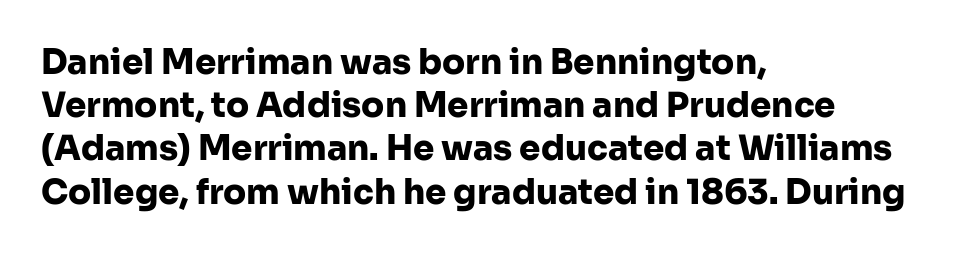
{"serif": "no", "italic": "no", "bold": "yes", "weight": "heavy", "width": "normal", "stroke_contrast": "low", "x_height": "medium", "monospaced": "no", "underline": "no", "align": "left", "line_spacing": "normal", "line_spacing_ratio": 1.27, "letter_spacing": "normal", "letter_spacing_em": 0.0, "glyph_px": 34}
